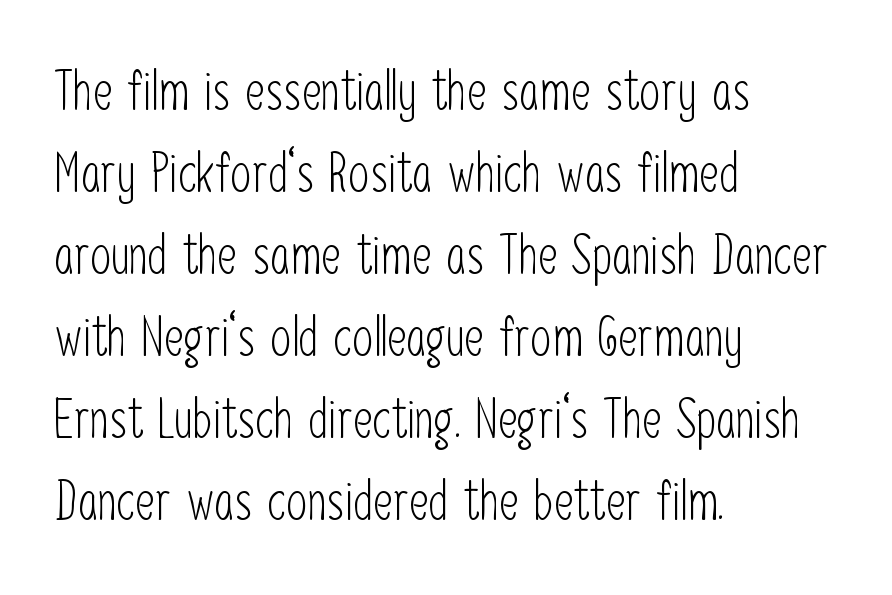
Q: Is the text bold? A: No.
Q: Is the text italic (slanted)? A: No, it is upright.
Q: Is the typeface a serif or a sans-serif typeface? A: Sans-serif.
Q: Is the text underlined? A: No.
Q: How is the paragraph aligned? A: Left-aligned.
Q: Is the spacing between letters normal or unusually wide? A: Normal.
Q: Is the spacing between lines tight, normal or loose? A: Normal.
Q: Width (condensed, normal, or wide)? A: Condensed.
Q: Stroke contrast? A: Low.
Q: x-height? A: Medium.
Q: Monospaced? A: No.
